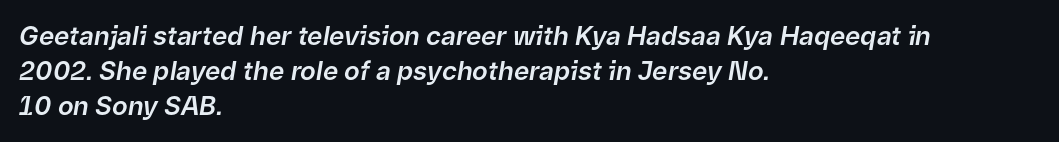
The axis of the letterforms is tilted away from vertical. Has an underline been added? It has not. Caption: multi-line text, flush left, ragged right. The type is set solid horizontally, with unmodified tracking.
